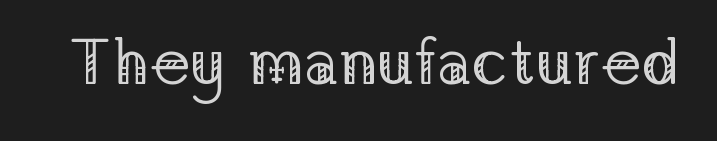
The image shows 64 px regular-weight serif type, upright; set normal letter spacing, not underlined; low stroke contrast and a medium x-height.
